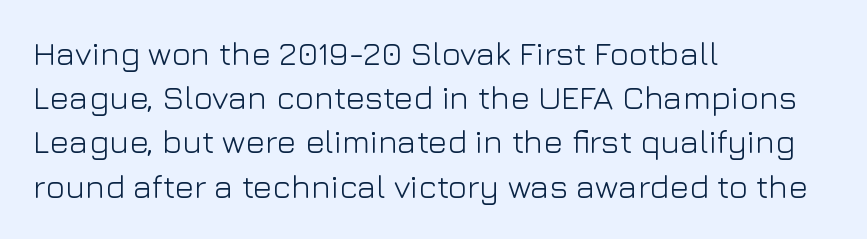
The image shows 33 px light sans-serif type, upright; set left-aligned, normal line spacing (1.34x), normal letter spacing, not underlined; low stroke contrast and a medium x-height.
